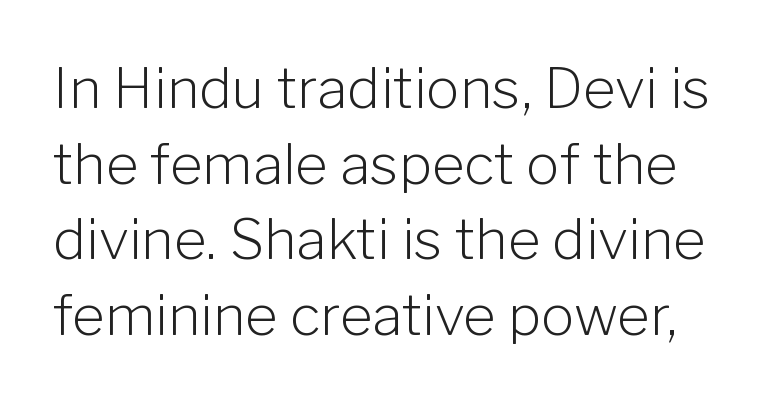
The image shows 56 px light sans-serif type, upright; set normal line spacing (1.35x), normal letter spacing, not underlined; low stroke contrast and a medium x-height.
